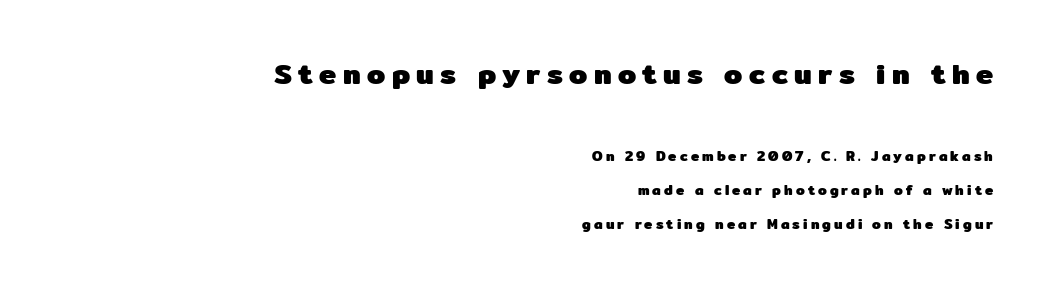
Q: Is the text bold? A: Yes.
Q: Is the text italic (slanted)? A: No, it is upright.
Q: Is the typeface a serif or a sans-serif typeface? A: Sans-serif.
Q: Is the text underlined? A: No.
Q: How is the paragraph aligned? A: Right-aligned.
Q: Is the spacing between letters normal or unusually wide? A: Unusually wide.
Q: Is the spacing between lines tight, normal or loose? A: Loose.
Q: Which block of text is set in a larger size, the first (top) or the second (bottom)? A: The first (top) one.
Q: Width (condensed, normal, or wide)? A: Normal.
Q: Stroke contrast? A: Low.
Q: x-height? A: Medium.
Q: Monospaced? A: No.
